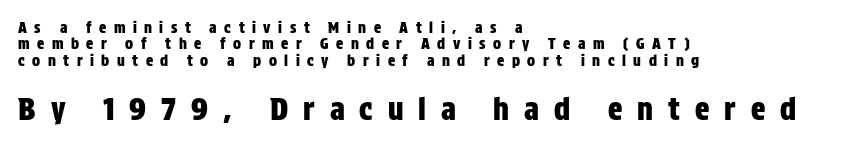
Q: Is the text italic (slanted)? A: No, it is upright.
Q: Is the typeface a serif or a sans-serif typeface? A: Sans-serif.
Q: Is the text underlined? A: No.
Q: How is the paragraph aligned? A: Left-aligned.
Q: Is the spacing between letters normal or unusually wide? A: Unusually wide.
Q: Is the spacing between lines tight, normal or loose? A: Tight.
Q: Which block of text is set in a larger size, the first (top) or the second (bottom)? A: The second (bottom) one.
Q: Width (condensed, normal, or wide)? A: Condensed.
Q: Stroke contrast? A: Low.
Q: x-height? A: Large.
Q: Monospaced? A: No.
